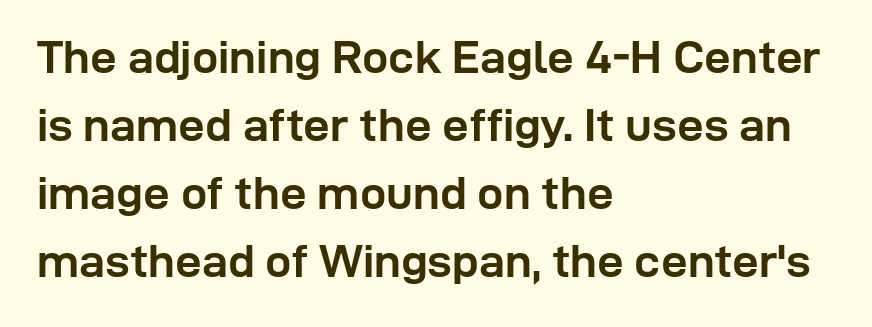
{"serif": "no", "italic": "no", "bold": "yes", "weight": "semibold", "width": "normal", "stroke_contrast": "low", "x_height": "medium", "monospaced": "no", "underline": "no", "align": "left", "line_spacing": "normal", "line_spacing_ratio": 1.45, "letter_spacing": "normal", "letter_spacing_em": 0.0, "glyph_px": 47}
